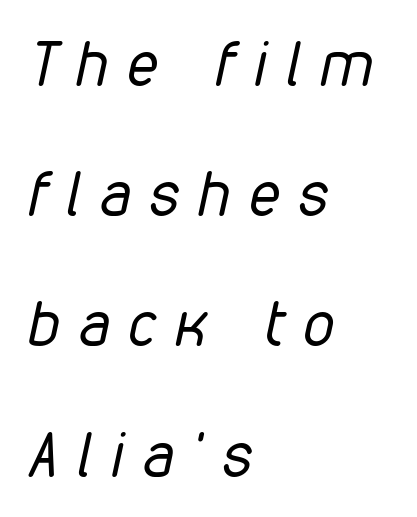
An italicized treatment has been applied to the whole sample. Each word looks stretched out because of the extra space between its letters. These lines are rendered in a variable-pitch font. Unbolded letterforms with no extra heft. The passage shown is not underscored anywhere.
